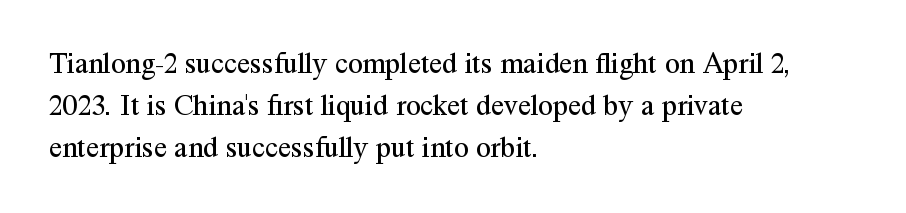
The horizontal fit of the characters is conventional and even. The letters look calm and open, with moderate or lighter stems. The rendering uses natural spacing where letterforms have individual widths. The typeface chosen for these lines features serifs. This is the regular roman posture of the typeface.
